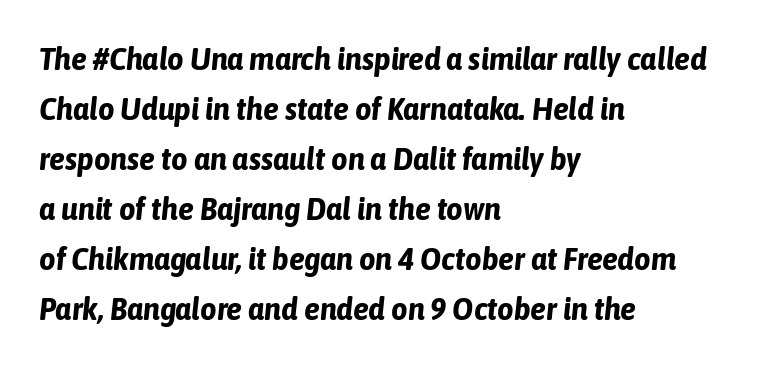
The image shows 32 px bold, condensed type, italic (leaning right); set left-aligned, normal line spacing (1.56x), normal letter spacing, not underlined; low stroke contrast and a medium x-height.
